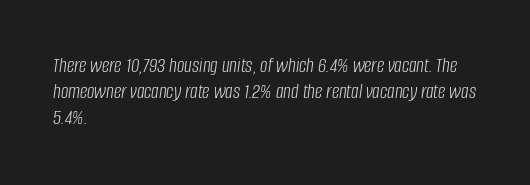
{"italic": "yes", "lean": "right", "slant_degrees": 8, "bold": "no", "underline": "no", "align": "left", "line_spacing_ratio": 1.24, "letter_spacing": "normal", "letter_spacing_em": 0.0, "glyph_px": 21}
